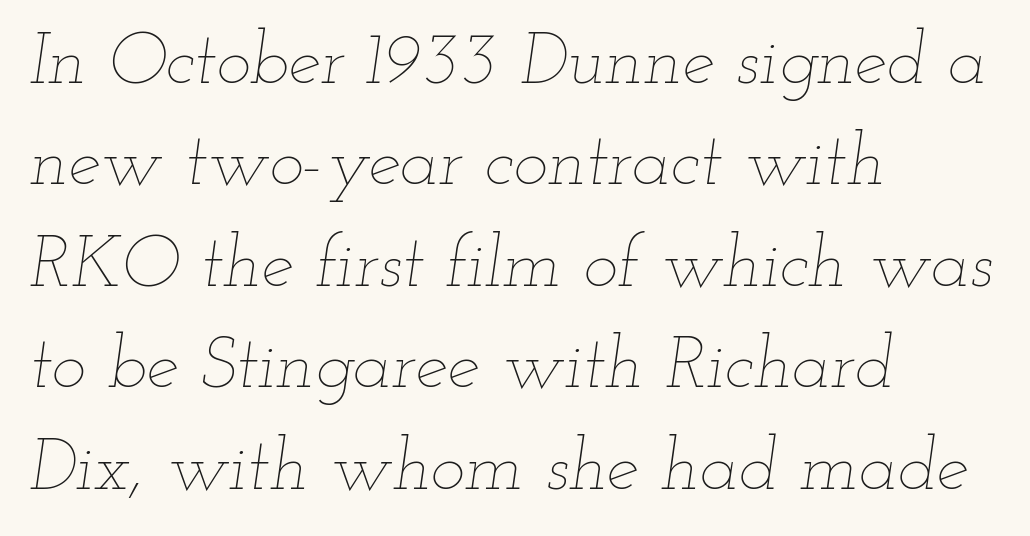
Is this a fixed-width face? No — the glyphs have proportional, varying widths. Here the glyphs are tracked normally, forming tight word shapes. Notice how the passage keeps a crisp vertical edge on the left only. Reading down the column, the eye jumps a familiar distance to each next line. Rule under the text: the space is simply empty. Italic? Definitely — the glyphs are oblique.
